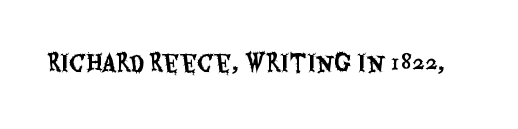
Q: Is the text italic (slanted)? A: No, it is upright.
Q: Is the text underlined? A: No.
Q: Is the spacing between letters normal or unusually wide? A: Normal.
